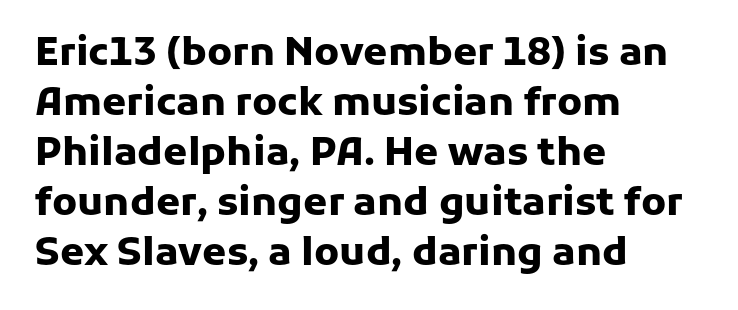
{"serif": "no", "italic": "no", "bold": "yes", "weight": "heavy", "width": "normal", "stroke_contrast": "low", "x_height": "medium", "monospaced": "no", "underline": "no", "align": "left", "line_spacing": "normal", "line_spacing_ratio": 1.28, "letter_spacing": "normal", "letter_spacing_em": 0.0, "glyph_px": 39}
